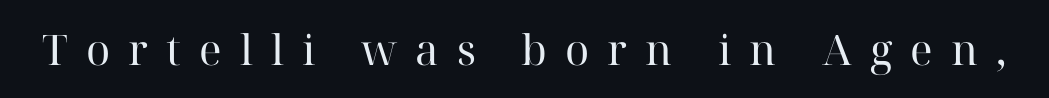
The letters stand straight up with perfectly vertical stems. No extra ink here — the face is not bold. This is serif lettering, the kind often seen in printed books. The gaps between neighbouring characters are conspicuously large.
